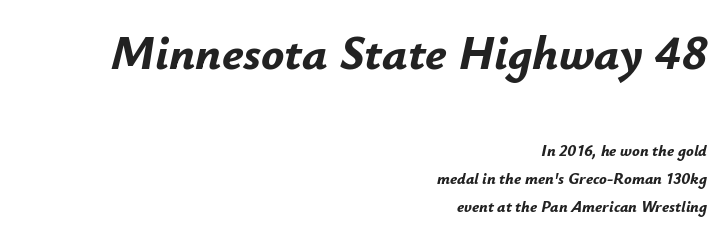
Casual observation: everything's shoved over to the right. The face used here has the dense, thick strokes of a bold. The passage shown is not underscored anywhere. The initial chunk of copy outweighs the following chunk in type size. The axis of the letterforms is tilted away from vertical. In terms of letterspacing, this is plain default setting.
